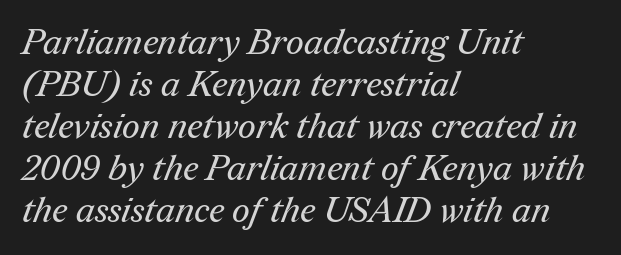
{"serif": "yes", "bold": "no", "weight": "regular", "width": "normal", "stroke_contrast": "medium", "x_height": "medium", "monospaced": "no", "underline": "no", "align": "left", "line_spacing_ratio": 1.2, "letter_spacing": "normal", "letter_spacing_em": 0.0, "glyph_px": 35}
